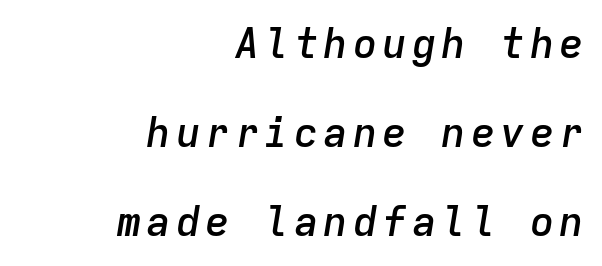
{"italic": "yes", "lean": "right", "slant_degrees": 9, "bold": "semi", "weight": "semibold", "width": "normal", "stroke_contrast": "low", "x_height": "medium", "monospaced": "yes", "underline": "no", "align": "right", "line_spacing": "loose", "line_spacing_ratio": 2.17, "glyph_px": 41}
